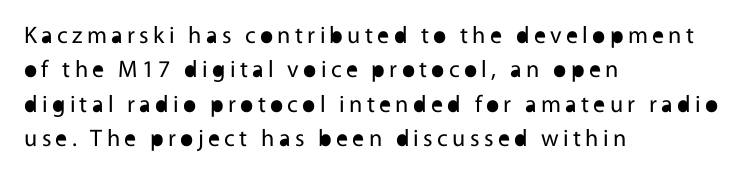
Q: Is the text bold? A: No.
Q: Is the text italic (slanted)? A: No, it is upright.
Q: Is the text underlined? A: No.
Q: How is the paragraph aligned? A: Left-aligned.
Q: Is the spacing between lines tight, normal or loose? A: Normal.
